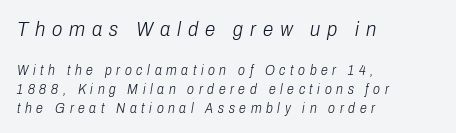
Q: Is the text bold? A: No.
Q: Is the text italic (slanted)? A: Yes, it leans right by about 10 degrees.
Q: Is the text underlined? A: No.
Q: How is the paragraph aligned? A: Left-aligned.
Q: Is the spacing between letters normal or unusually wide? A: Unusually wide.
Q: Is the spacing between lines tight, normal or loose? A: Normal.
Q: Which block of text is set in a larger size, the first (top) or the second (bottom)? A: The first (top) one.
